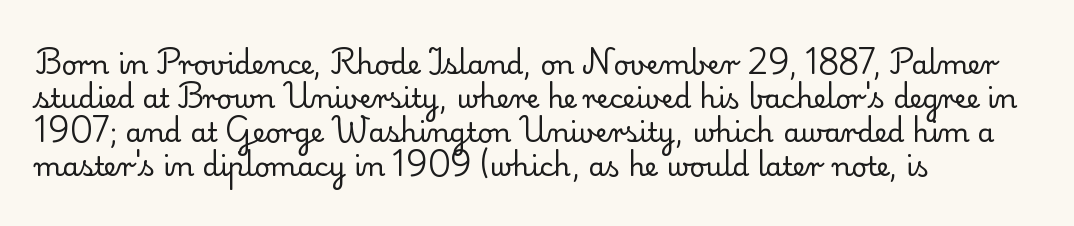
{"italic": "no", "bold": "no", "underline": "no", "align": "left", "line_spacing": "normal", "line_spacing_ratio": 1.26, "letter_spacing": "normal", "letter_spacing_em": 0.0, "glyph_px": 27}
